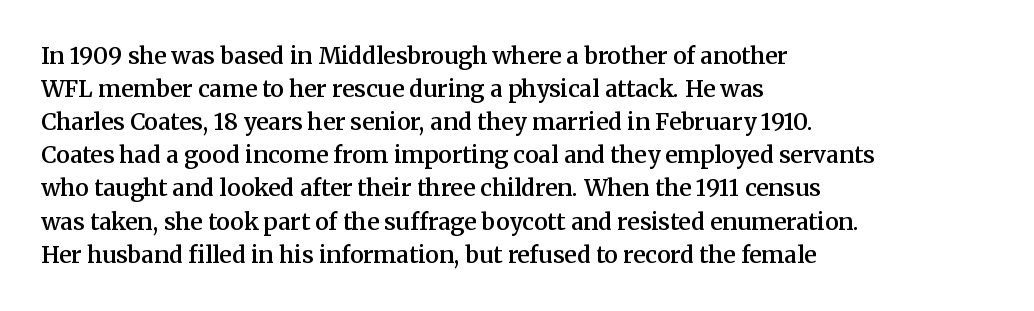
Q: Is the text bold? A: Semi-bold.
Q: Is the text italic (slanted)? A: No, it is upright.
Q: Is the text underlined? A: No.
Q: How is the paragraph aligned? A: Left-aligned.
Q: Is the spacing between letters normal or unusually wide? A: Normal.
Q: Is the spacing between lines tight, normal or loose? A: Normal.
